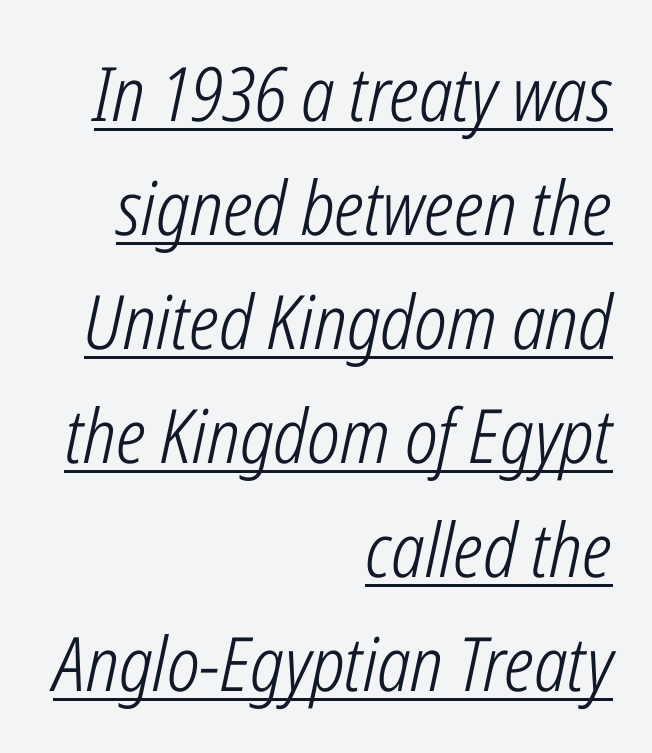
{"italic": "yes", "lean": "right", "slant_degrees": 12, "bold": "no", "weight": "light", "width": "condensed", "stroke_contrast": "low", "x_height": "medium", "monospaced": "no", "underline": "yes", "align": "right", "line_spacing": "normal", "line_spacing_ratio": 1.52, "letter_spacing": "normal", "letter_spacing_em": 0.0, "glyph_px": 75}
